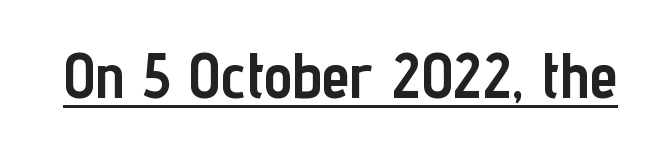
Q: Is the text bold? A: Yes.
Q: Is the text italic (slanted)? A: No, it is upright.
Q: Is the typeface a serif or a sans-serif typeface? A: Sans-serif.
Q: Is the text underlined? A: Yes.
Q: Is the spacing between letters normal or unusually wide? A: Normal.
Q: Width (condensed, normal, or wide)? A: Condensed.
Q: Stroke contrast? A: Low.
Q: x-height? A: Medium.
Q: Monospaced? A: No.
